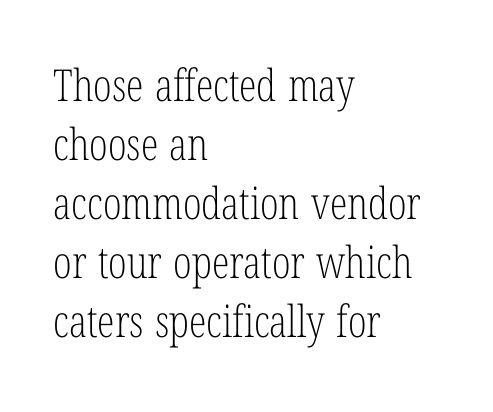
{"serif": "yes", "italic": "no", "bold": "no", "weight": "light", "width": "condensed", "stroke_contrast": "low", "x_height": "medium", "monospaced": "no", "underline": "no", "align": "left", "line_spacing": "normal", "line_spacing_ratio": 1.34, "letter_spacing": "normal", "letter_spacing_em": 0.0, "glyph_px": 44}
